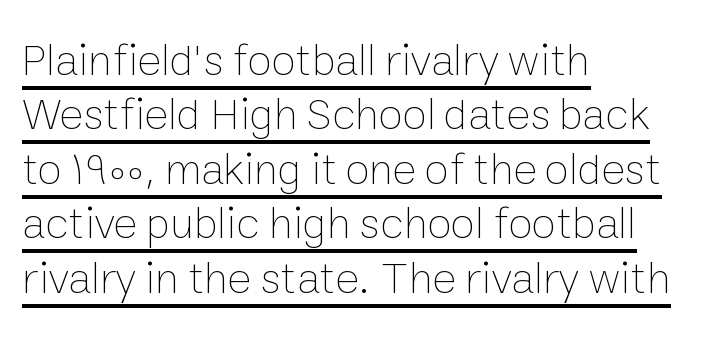
Which margin do the lines hug? The left one — the right edge is uneven. Compared with undecorated copy, this sample adds a rule below the words. The rendering uses natural spacing where letterforms have individual widths. The type is set solid horizontally, with unmodified tracking. Vertical strokes here are truly vertical.
